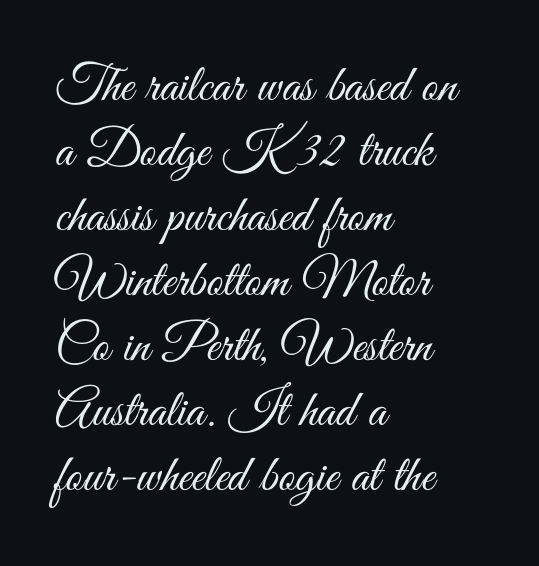
Q: Is the text bold? A: No.
Q: Is the text italic (slanted)? A: Yes.
Q: Is the typeface a serif or a sans-serif typeface? A: Sans-serif.
Q: Is the text underlined? A: No.
Q: How is the paragraph aligned? A: Left-aligned.
Q: Is the spacing between letters normal or unusually wide? A: Normal.
Q: Is the spacing between lines tight, normal or loose? A: Normal.
Q: Width (condensed, normal, or wide)? A: Condensed.
Q: Stroke contrast? A: Medium.
Q: x-height? A: Small.
Q: Monospaced? A: No.
